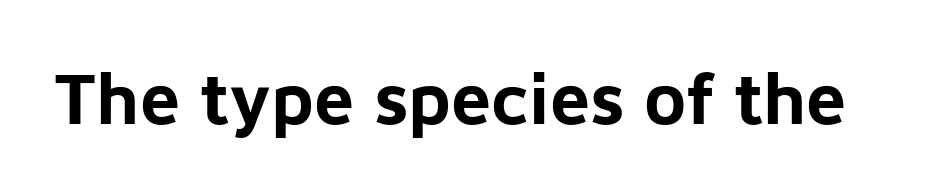
Words appear dense and cohesive because spacing is normal. The passage shown is emphatically bold. Are there feet on the stems? There aren't — it's a sans. You can tell it's not italic because the verticals are truly vertical. A clean baseline with only descenders dipping below it. This sample has the flowing, uneven cadence of proportional lettering.
